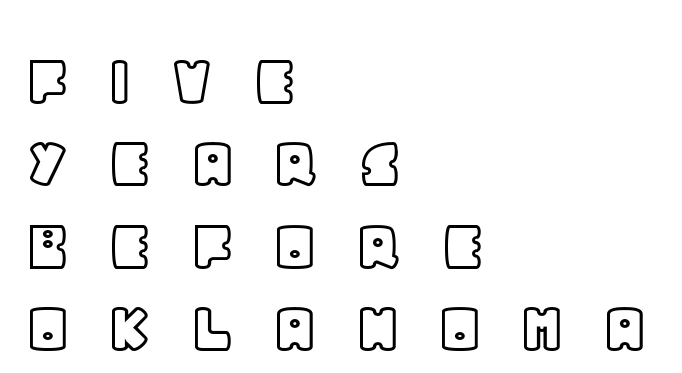
The zone under the glyphs is completely vacant. Line starts are locked; line ends wander. The tracking jumps out immediately: characters are airy and widely separated. No italicization has been applied; the sample stays upright. Character widths vary here, with narrow letters taking less room than wide ones.
